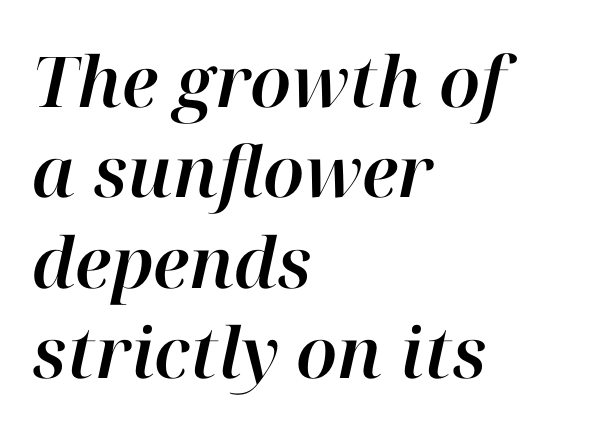
The image shows 70 px text type, italic (leaning right); set left-aligned, normal line spacing (1.29x), normal letter spacing, not underlined; high stroke contrast and a medium x-height.
